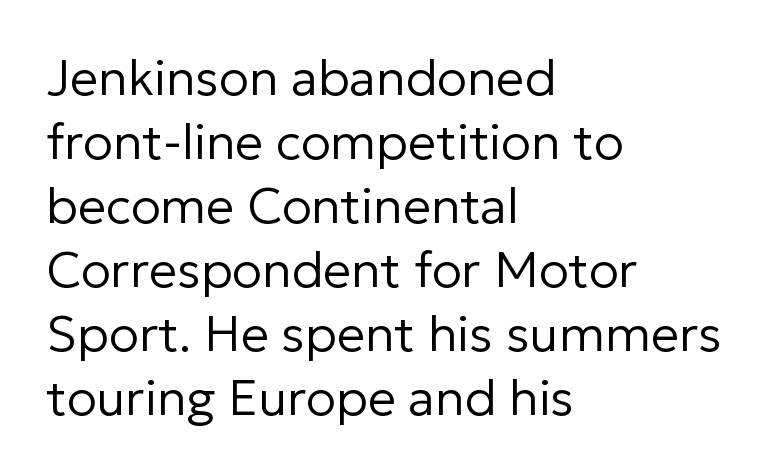
Q: Is the text bold? A: No.
Q: Is the text italic (slanted)? A: No, it is upright.
Q: Is the typeface a serif or a sans-serif typeface? A: Sans-serif.
Q: Is the text underlined? A: No.
Q: How is the paragraph aligned? A: Left-aligned.
Q: Is the spacing between letters normal or unusually wide? A: Normal.
Q: Is the spacing between lines tight, normal or loose? A: Normal.
Q: Width (condensed, normal, or wide)? A: Normal.
Q: Stroke contrast? A: Low.
Q: x-height? A: Medium.
Q: Monospaced? A: No.
